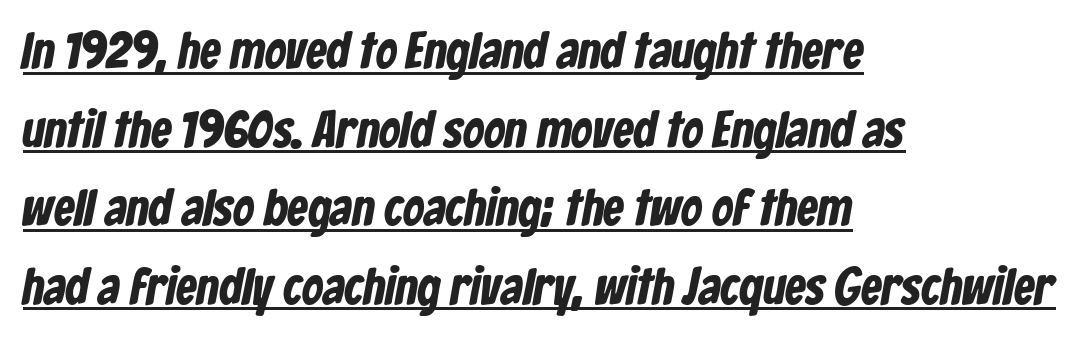
Q: Is the text bold? A: Yes.
Q: Is the typeface a serif or a sans-serif typeface? A: Sans-serif.
Q: Is the text underlined? A: Yes.
Q: How is the paragraph aligned? A: Left-aligned.
Q: Is the spacing between letters normal or unusually wide? A: Normal.
Q: Is the spacing between lines tight, normal or loose? A: Normal.
Q: Width (condensed, normal, or wide)? A: Condensed.
Q: Stroke contrast? A: Low.
Q: x-height? A: Medium.
Q: Monospaced? A: No.
